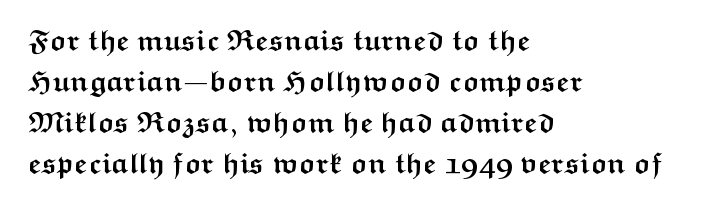
The image shows 29 px semibold, wide sans-serif type, upright; set left-aligned, normal line spacing (1.41x), normal letter spacing, not underlined; medium stroke contrast and a medium x-height.
